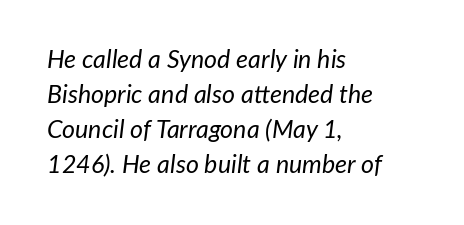
{"italic": "yes", "lean": "right", "slant_degrees": 7, "bold": "no", "underline": "no", "align": "left", "line_spacing": "normal", "line_spacing_ratio": 1.4, "letter_spacing": "normal", "letter_spacing_em": 0.0, "glyph_px": 25}
